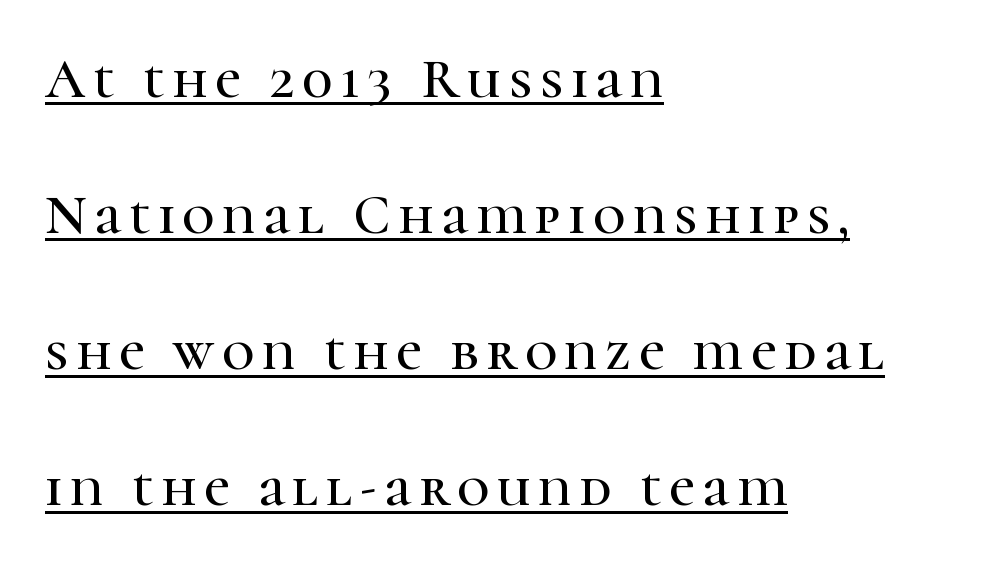
{"serif": "yes", "italic": "no", "width": "normal", "stroke_contrast": "high", "x_height": "medium", "monospaced": "no", "underline": "yes", "align": "left", "line_spacing": "loose", "line_spacing_ratio": 2.43, "glyph_px": 56}
